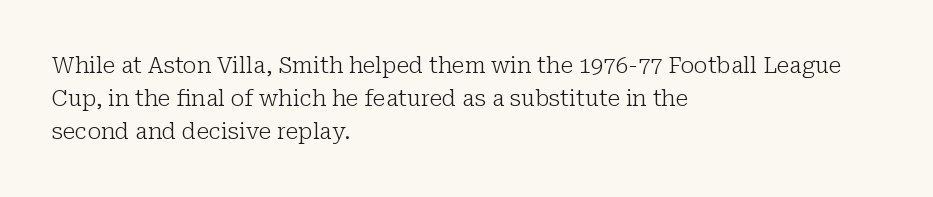
{"italic": "no", "bold": "no", "underline": "no", "align": "left", "line_spacing": "normal", "line_spacing_ratio": 1.5, "letter_spacing": "normal", "letter_spacing_em": 0.0, "glyph_px": 22}
